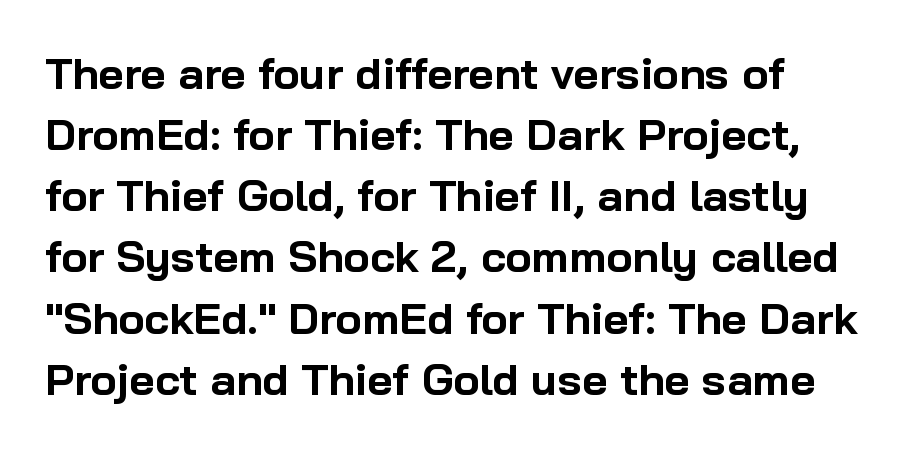
The image shows 44 px bold sans-serif type, upright; set normal line spacing (1.39x), normal letter spacing, not underlined; low stroke contrast and a medium x-height.
